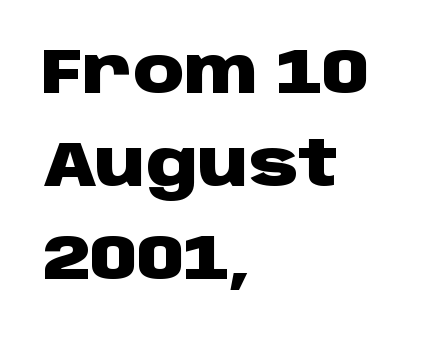
{"serif": "no", "italic": "no", "bold": "yes", "weight": "heavy", "width": "wide", "stroke_contrast": "low", "x_height": "large", "monospaced": "no", "underline": "no", "align": "left", "line_spacing": "normal", "line_spacing_ratio": 1.48, "letter_spacing": "normal", "letter_spacing_em": 0.0, "glyph_px": 63}
